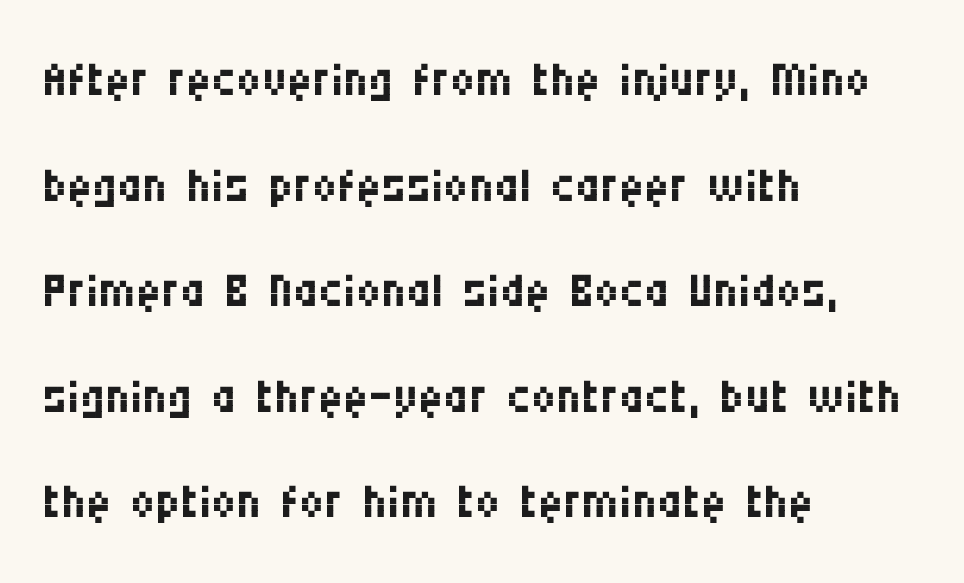
The image shows 69 px regular-weight, condensed sans-serif type, upright; set left-aligned, normal line spacing (1.53x), normal letter spacing, not underlined; medium stroke contrast and a large x-height.
